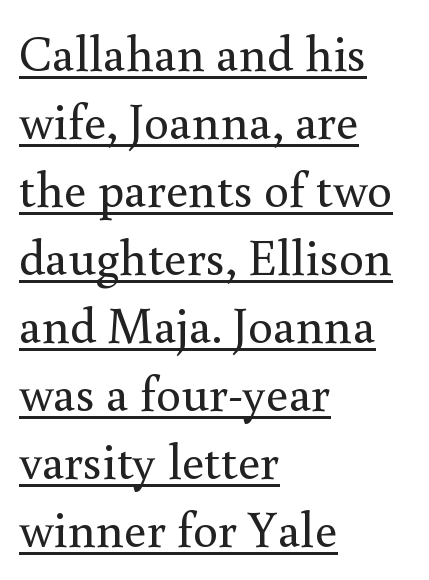
How are the letters spaced? Ordinarily, with no added tracking. What decoration does the sample have? An underline. Summary of weight: not heavy and not bold. You could not count columns in this text — the font is proportionally spaced.
